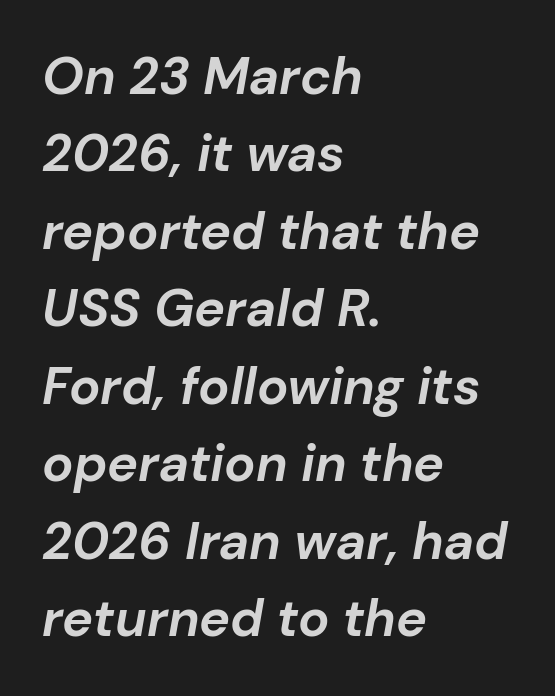
{"italic": "yes", "lean": "right", "slant_degrees": 10, "bold": "yes", "weight": "bold", "width": "normal", "stroke_contrast": "low", "x_height": "medium", "monospaced": "no", "underline": "no", "align": "left", "line_spacing": "normal", "line_spacing_ratio": 1.49, "letter_spacing": "normal", "letter_spacing_em": 0.0, "glyph_px": 52}
